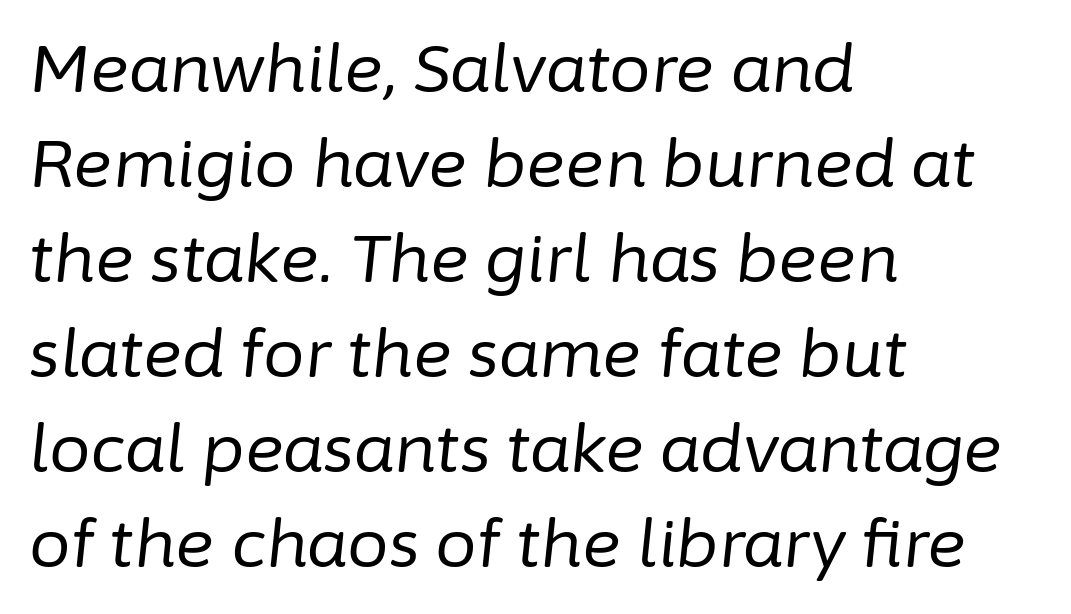
{"italic": "yes", "lean": "right", "slant_degrees": 6, "bold": "no", "weight": "regular", "width": "normal", "stroke_contrast": "low", "x_height": "medium", "monospaced": "no", "underline": "no", "align": "left", "line_spacing": "normal", "line_spacing_ratio": 1.44, "letter_spacing": "normal", "letter_spacing_em": 0.0, "glyph_px": 66}
